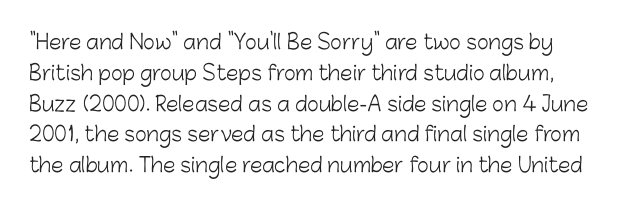
The image shows 20 px text type, upright; set normal line spacing (1.54x), normal letter spacing, not underlined.
